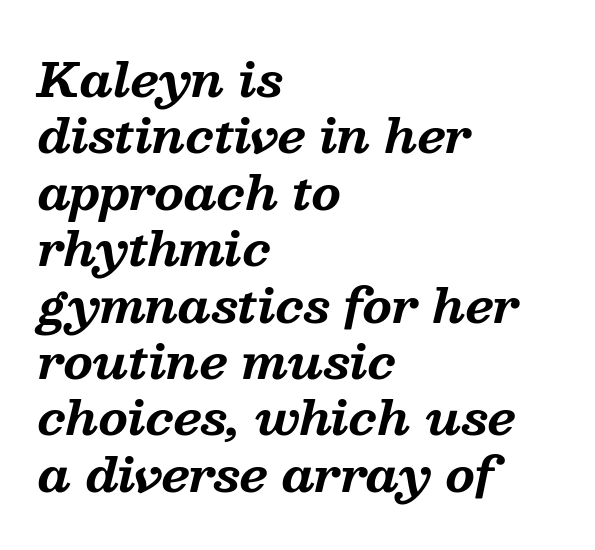
The letters advance in unequal steps, a hallmark of proportional type. Look at the stroke-to-counter ratio: heavy, a bold. Horizontal alignment here is leftward, the default for most running prose. The characters display serif detailing at their extremities. Posture: slanted. The gap between lines stays unmarked.
